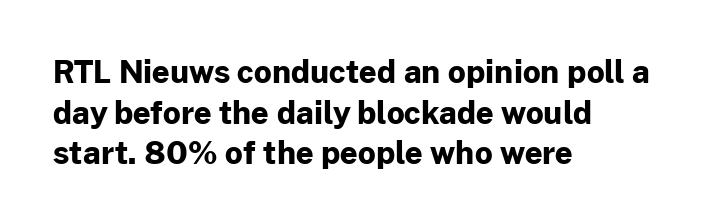
The face used here is proportionally spaced, like ordinary book or web type. Typesetter's note: full bold, strokes at maximum text heaviness. This is the regular roman posture of the typeface. The lines in this sample share a left origin and differ only in where they stop.
